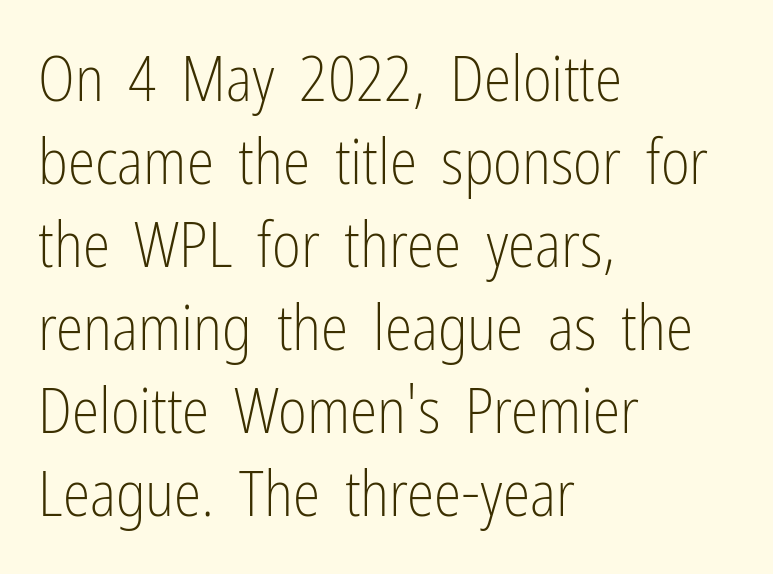
{"serif": "no", "italic": "no", "bold": "no", "weight": "light", "width": "condensed", "stroke_contrast": "low", "x_height": "medium", "monospaced": "no", "underline": "no", "align": "left", "line_spacing": "normal", "line_spacing_ratio": 1.34, "letter_spacing": "normal", "letter_spacing_em": 0.0, "glyph_px": 62}
